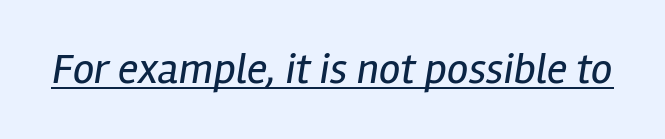
Glyph-to-glyph distance matches everyday printed text. The axis of the letterforms is tilted away from vertical. Think of a printed novel: that variable character pitch is what you see here. The font is comparable to plain body text, perhaps lighter.
